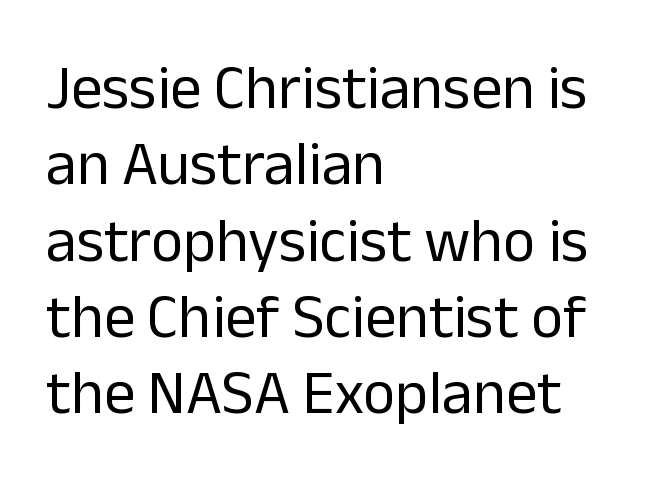
Q: Is the text bold? A: No.
Q: Is the text italic (slanted)? A: No, it is upright.
Q: Is the typeface a serif or a sans-serif typeface? A: Sans-serif.
Q: Is the text underlined? A: No.
Q: How is the paragraph aligned? A: Left-aligned.
Q: Is the spacing between letters normal or unusually wide? A: Normal.
Q: Width (condensed, normal, or wide)? A: Normal.
Q: Stroke contrast? A: Low.
Q: x-height? A: Medium.
Q: Monospaced? A: No.
